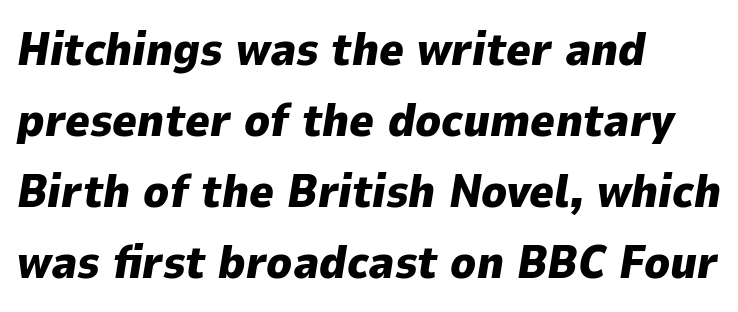
Q: Is the text bold? A: Yes.
Q: Is the text italic (slanted)? A: Yes, it leans right by about 9 degrees.
Q: Is the text underlined? A: No.
Q: How is the paragraph aligned? A: Left-aligned.
Q: Is the spacing between letters normal or unusually wide? A: Normal.
Q: Is the spacing between lines tight, normal or loose? A: Normal.
Q: Width (condensed, normal, or wide)? A: Normal.
Q: Stroke contrast? A: Low.
Q: x-height? A: Medium.
Q: Monospaced? A: No.
